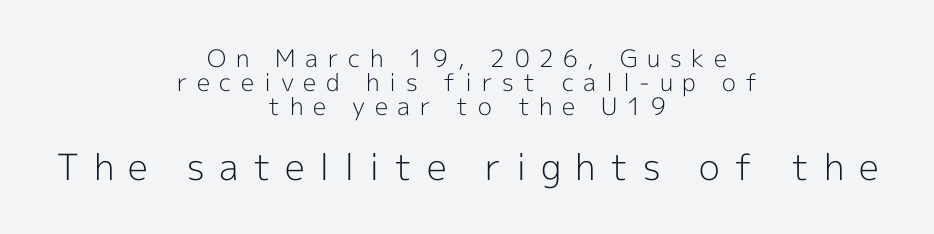
The image shows 36 px light sans-serif type, upright; set centered, tight line spacing (0.99x), unusually wide letter spacing (+0.4 em), not underlined; the second (bottom) block is 1.5x larger; a medium x-height.
